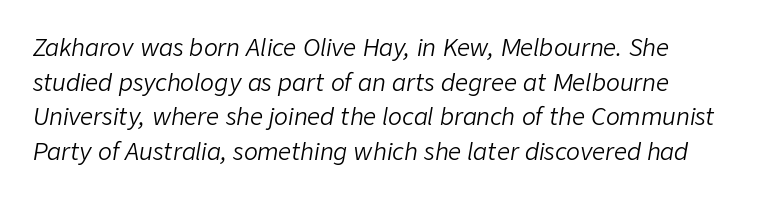
{"italic": "yes", "lean": "right", "slant_degrees": 9, "bold": "no", "underline": "no", "align": "left", "line_spacing": "normal", "line_spacing_ratio": 1.51, "letter_spacing": "normal", "letter_spacing_em": 0.0, "glyph_px": 23}
